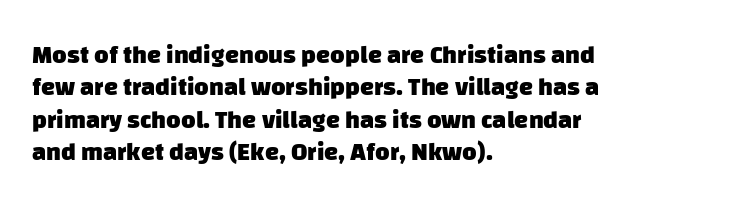
Q: Is the text bold? A: Yes.
Q: Is the text underlined? A: No.
Q: How is the paragraph aligned? A: Left-aligned.
Q: Is the spacing between letters normal or unusually wide? A: Normal.
Q: Is the spacing between lines tight, normal or loose? A: Normal.
